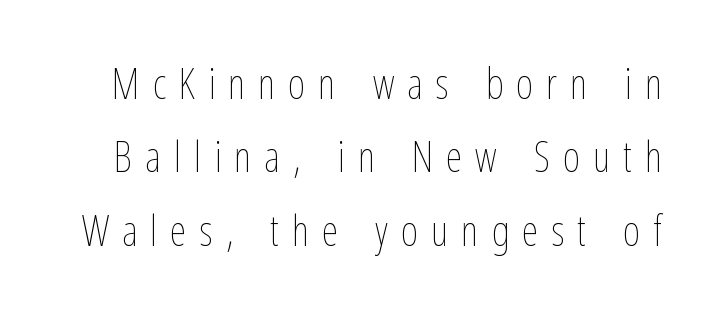
Q: Is the text bold? A: No.
Q: Is the text italic (slanted)? A: No, it is upright.
Q: Is the text underlined? A: No.
Q: Is the spacing between letters normal or unusually wide? A: Unusually wide.
Q: Width (condensed, normal, or wide)? A: Condensed.
Q: Stroke contrast? A: Low.
Q: x-height? A: Medium.
Q: Monospaced? A: No.
